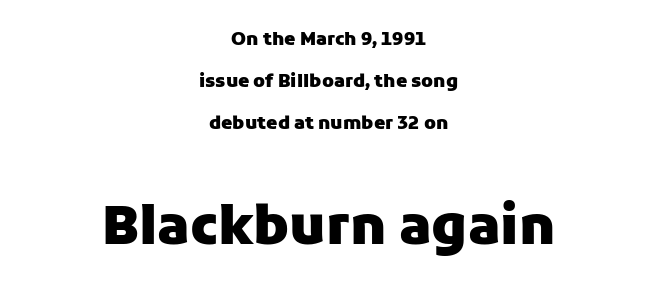
Q: Is the text bold? A: Yes.
Q: Is the text italic (slanted)? A: No, it is upright.
Q: Is the typeface a serif or a sans-serif typeface? A: Sans-serif.
Q: Is the text underlined? A: No.
Q: How is the paragraph aligned? A: Centered.
Q: Is the spacing between letters normal or unusually wide? A: Normal.
Q: Is the spacing between lines tight, normal or loose? A: Loose.
Q: Which block of text is set in a larger size, the first (top) or the second (bottom)? A: The second (bottom) one.
Q: Width (condensed, normal, or wide)? A: Normal.
Q: Stroke contrast? A: Low.
Q: x-height? A: Medium.
Q: Monospaced? A: No.
